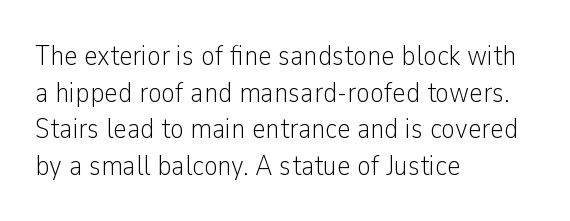
Character widths vary here, with narrow letters taking less room than wide ones. Nobody drew a line under any word here. Stems here are at most as thick as an everyday book face. No extra tracking has been applied to these lines.
